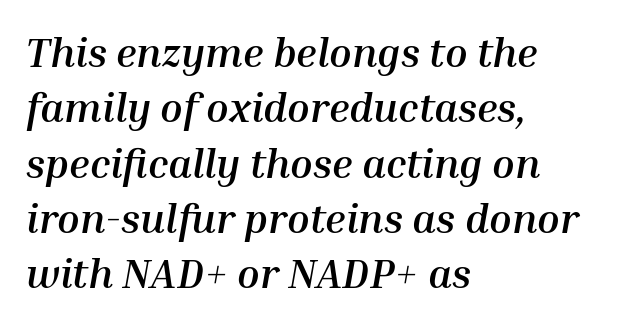
The image shows 41 px semibold type, italic (leaning right); set left-aligned, normal line spacing (1.35x), normal letter spacing, not underlined; medium stroke contrast and a medium x-height.
